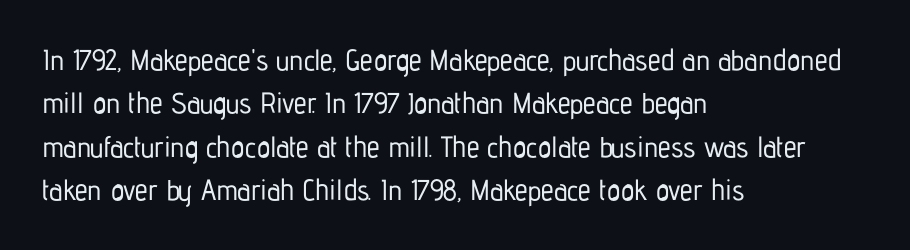
Q: Is the text italic (slanted)? A: No, it is upright.
Q: Is the typeface a serif or a sans-serif typeface? A: Sans-serif.
Q: Is the text underlined? A: No.
Q: How is the paragraph aligned? A: Left-aligned.
Q: Is the spacing between letters normal or unusually wide? A: Normal.
Q: Is the spacing between lines tight, normal or loose? A: Normal.
Q: Width (condensed, normal, or wide)? A: Condensed.
Q: Stroke contrast? A: Low.
Q: x-height? A: Medium.
Q: Monospaced? A: No.
